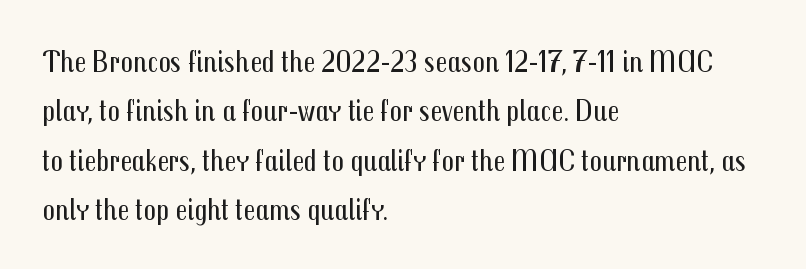
Q: Is the text bold? A: No.
Q: Is the text italic (slanted)? A: No, it is upright.
Q: Is the typeface a serif or a sans-serif typeface? A: Sans-serif.
Q: Is the text underlined? A: No.
Q: How is the paragraph aligned? A: Left-aligned.
Q: Is the spacing between letters normal or unusually wide? A: Normal.
Q: Is the spacing between lines tight, normal or loose? A: Normal.
Q: Width (condensed, normal, or wide)? A: Condensed.
Q: Stroke contrast? A: Medium.
Q: x-height? A: Medium.
Q: Monospaced? A: No.
